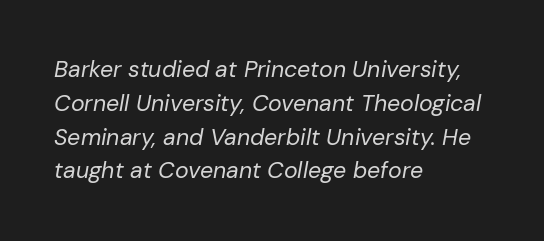
Q: Is the text bold? A: No.
Q: Is the text italic (slanted)? A: Yes, it leans right by about 10 degrees.
Q: Is the text underlined? A: No.
Q: How is the paragraph aligned? A: Left-aligned.
Q: Is the spacing between letters normal or unusually wide? A: Normal.
Q: Is the spacing between lines tight, normal or loose? A: Normal.
